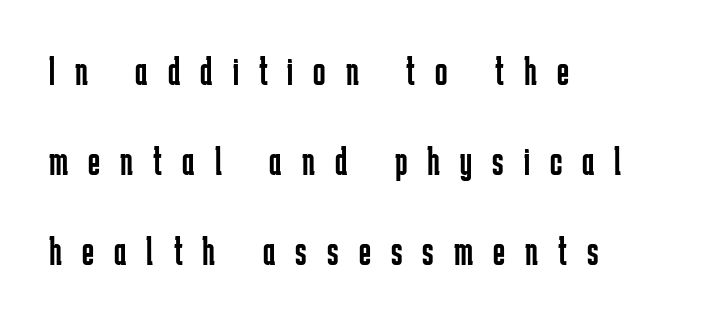
Q: Is the text bold? A: No.
Q: Is the text italic (slanted)? A: No, it is upright.
Q: Is the typeface a serif or a sans-serif typeface? A: Sans-serif.
Q: Is the text underlined? A: No.
Q: How is the paragraph aligned? A: Left-aligned.
Q: Is the spacing between letters normal or unusually wide? A: Unusually wide.
Q: Is the spacing between lines tight, normal or loose? A: Loose.
Q: Width (condensed, normal, or wide)? A: Condensed.
Q: Stroke contrast? A: Low.
Q: x-height? A: Medium.
Q: Monospaced? A: No.
